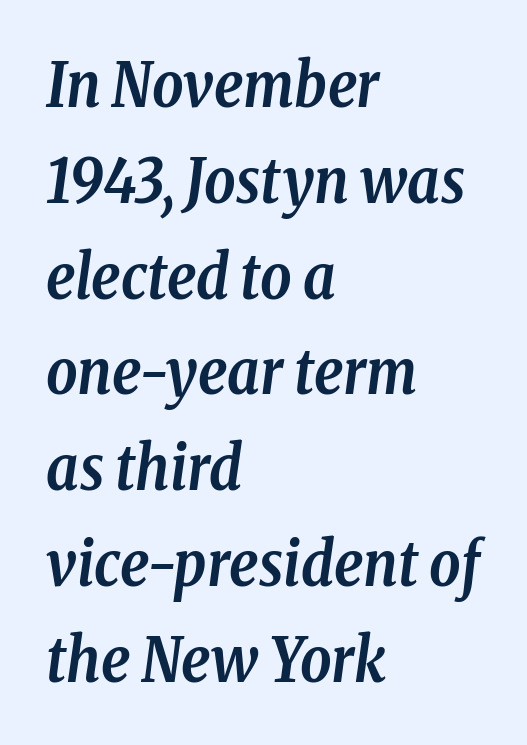
Q: Is the text bold? A: Yes.
Q: Is the text italic (slanted)? A: Yes, it leans right by about 8 degrees.
Q: Is the typeface a serif or a sans-serif typeface? A: Serif.
Q: Is the text underlined? A: No.
Q: How is the paragraph aligned? A: Left-aligned.
Q: Is the spacing between letters normal or unusually wide? A: Normal.
Q: Is the spacing between lines tight, normal or loose? A: Normal.
Q: Width (condensed, normal, or wide)? A: Condensed.
Q: Stroke contrast? A: Low.
Q: x-height? A: Medium.
Q: Monospaced? A: No.
